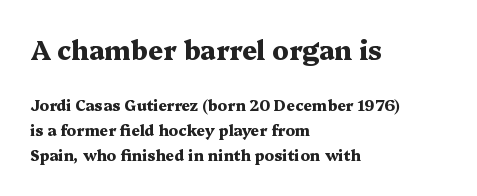
The image shows 26 px bold type, upright; set left-aligned, normal line spacing (1.67x), normal letter spacing, not underlined; the first (top) block is 1.73x larger.
